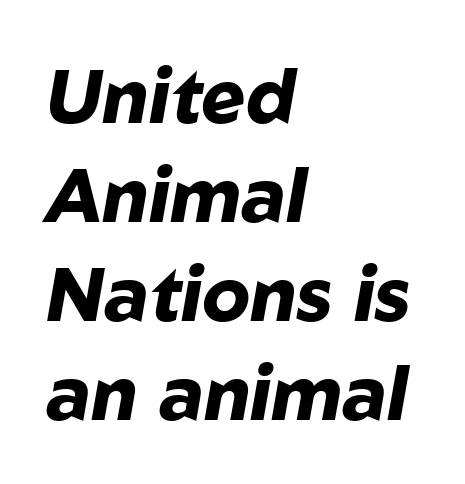
Each row of text sits above clean, open space. Each letter keeps its own natural width here, so spacing adapts to shape. The gaps between neighbouring characters are ordinary and unremarkable. Horizontal alignment here is leftward, the default for most running prose. The specimen reads as italic at a glance. Summary of weight: heavy, a full bold.
